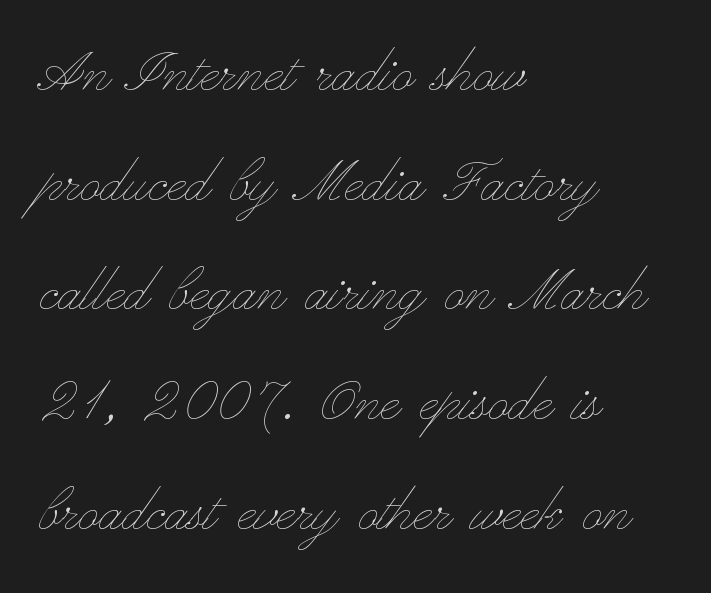
Looks like regular typesetting: each glyph gets only the width it needs. Leading: standard. The typesetter chose a ragged-right arrangement here. The space directly below the letters is spotless. Spacing between characters is what you'd get straight out of the box. The letters look calm and open, with moderate or lighter stems.
